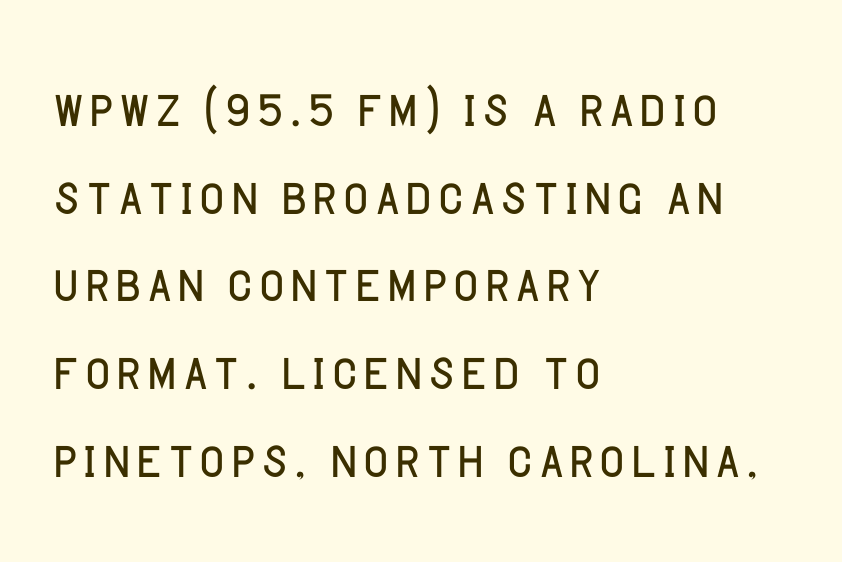
Heft: none added — not bold. Note the varied advance widths — an 'i' is clearly narrower than an 'm'. The text was rendered using a sans face with plain stroke endings. Evenly set lines give the paragraph a standard silhouette. The passage is arranged the way most books set body copy — flush left. This rendering features lettering with no underline.
